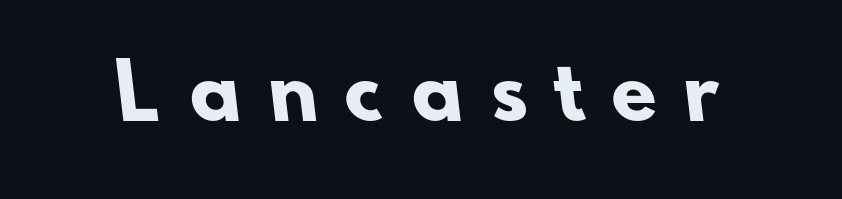
The image shows 74 px heavy sans-serif type; set unusually wide letter spacing (+0.37 em), not underlined; low stroke contrast and a small x-height.
